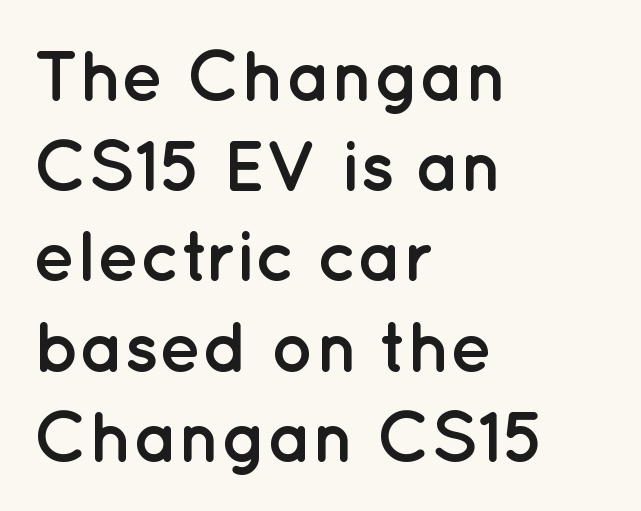
The image shows 71 px semibold sans-serif type, upright; set left-aligned, normal line spacing (1.27x), normal letter spacing, not underlined; low stroke contrast and a medium x-height.
